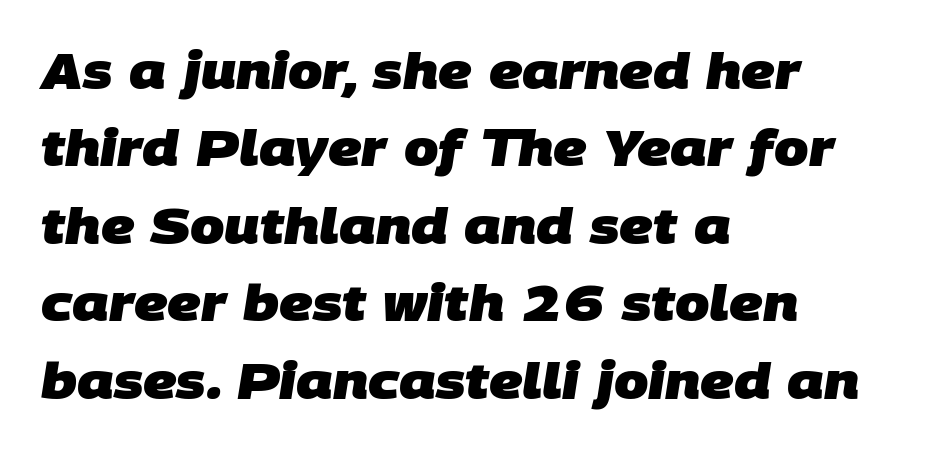
{"serif": "no", "bold": "yes", "weight": "heavy", "width": "normal", "stroke_contrast": "low", "x_height": "large", "monospaced": "no", "underline": "no", "align": "left", "line_spacing": "normal", "line_spacing_ratio": 1.58, "letter_spacing": "normal", "letter_spacing_em": 0.0, "glyph_px": 49}
